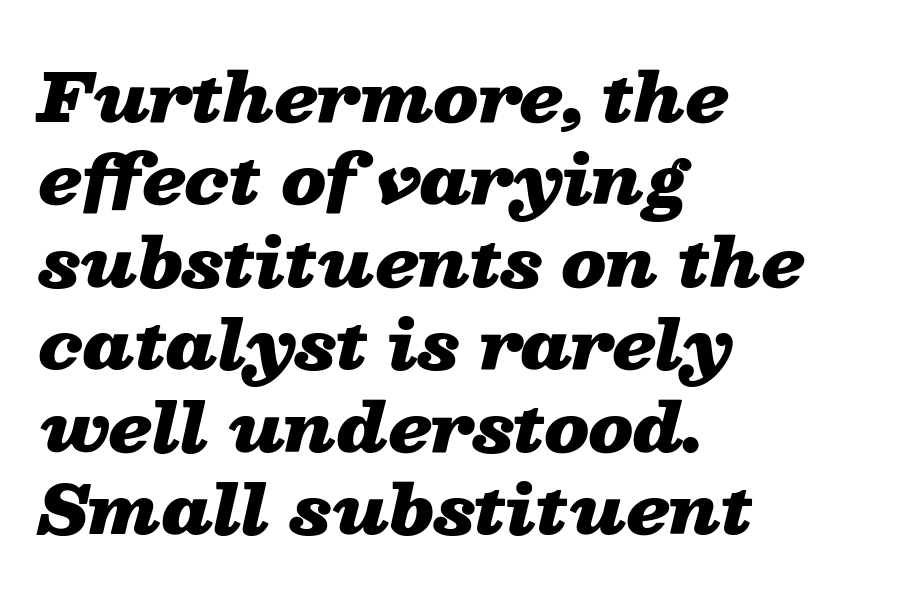
A student would call this left alignment; a typographer would say flush left, rag right. Designer's note — italics engaged. The words here are not underlined. The face used here is rendered with its standard letterfit. Successive baselines arrive at the customary interval. The typesetting leans heavy: a genuine bold.
